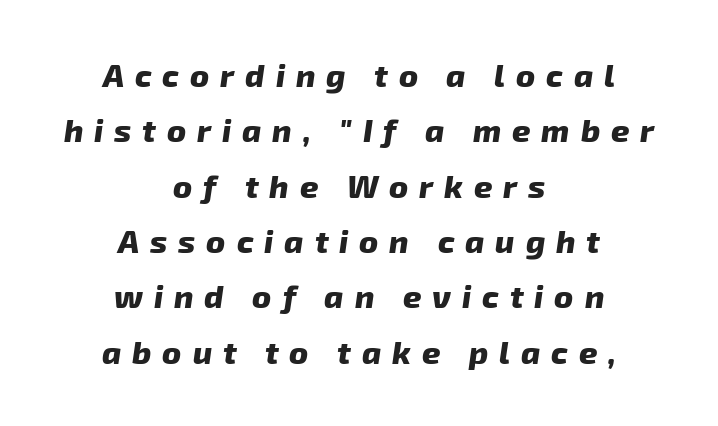
{"italic": "yes", "lean": "right", "slant_degrees": 8, "bold": "yes", "weight": "heavy", "width": "normal", "stroke_contrast": "low", "x_height": "medium", "monospaced": "no", "underline": "no", "align": "center", "line_spacing_ratio": 1.73, "letter_spacing": "wide", "letter_spacing_em": 0.34, "glyph_px": 32}
